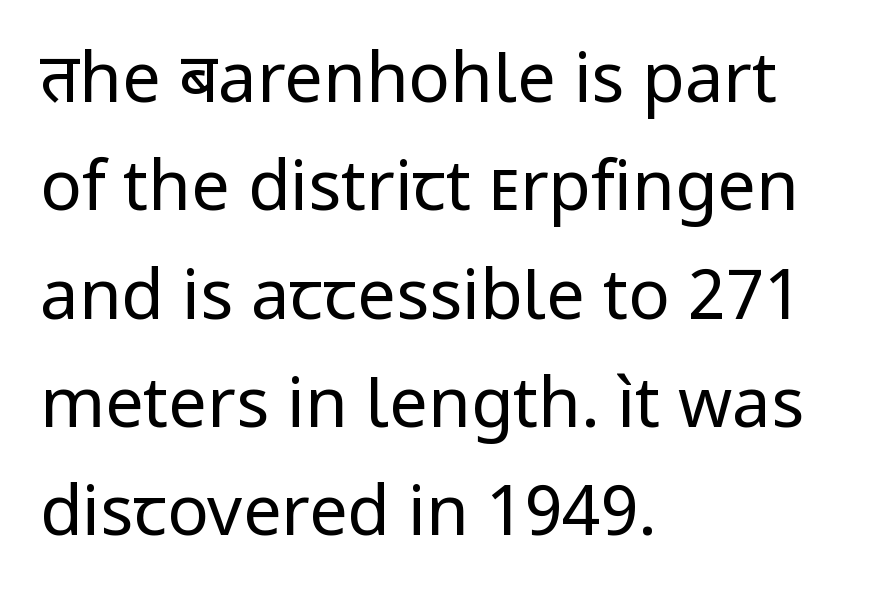
Q: Is the text bold? A: No.
Q: Is the text italic (slanted)? A: No, it is upright.
Q: Is the typeface a serif or a sans-serif typeface? A: Sans-serif.
Q: Is the text underlined? A: No.
Q: How is the paragraph aligned? A: Left-aligned.
Q: Is the spacing between letters normal or unusually wide? A: Normal.
Q: Is the spacing between lines tight, normal or loose? A: Normal.
Q: Width (condensed, normal, or wide)? A: Normal.
Q: Stroke contrast? A: Low.
Q: x-height? A: Medium.
Q: Monospaced? A: No.
